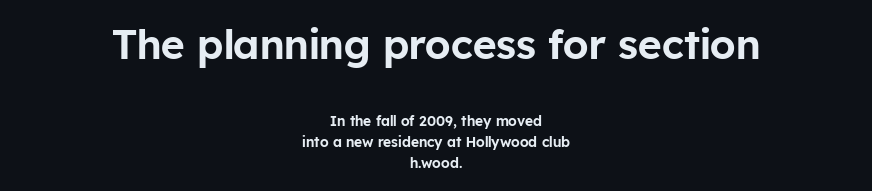
The typeface chosen for these lines omits serifs. The passage shown is not underscored anywhere. Centered paragraph, ragged on both sides. Is the lower block the larger one? No — the upper block carries the bigger type. The rows are spaced the way most documents space them.
